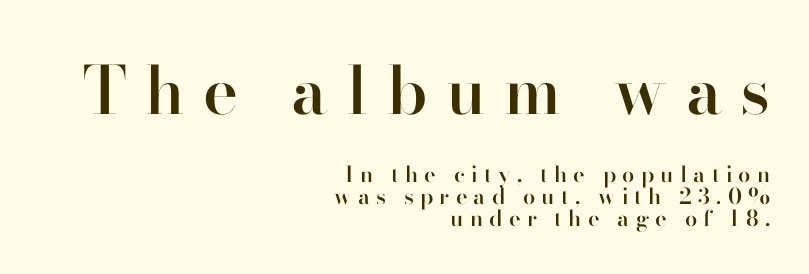
The string is rendered with underlining switched off. Every character sits straight up, as roman type does. Short and long lines alike share a common ending point at right. Serifs: yes, visible at the terminals of the letterforms.
